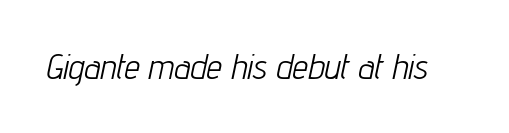
The image shows 35 px light, condensed type, italic (leaning right); set normal letter spacing, not underlined; low stroke contrast and a medium x-height.
